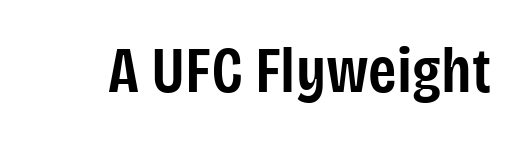
Q: Is the text bold? A: Semi-bold.
Q: Is the text italic (slanted)? A: No, it is upright.
Q: Is the typeface a serif or a sans-serif typeface? A: Sans-serif.
Q: Is the text underlined? A: No.
Q: Is the spacing between letters normal or unusually wide? A: Normal.
Q: Width (condensed, normal, or wide)? A: Condensed.
Q: Stroke contrast? A: Low.
Q: x-height? A: Large.
Q: Monospaced? A: No.
